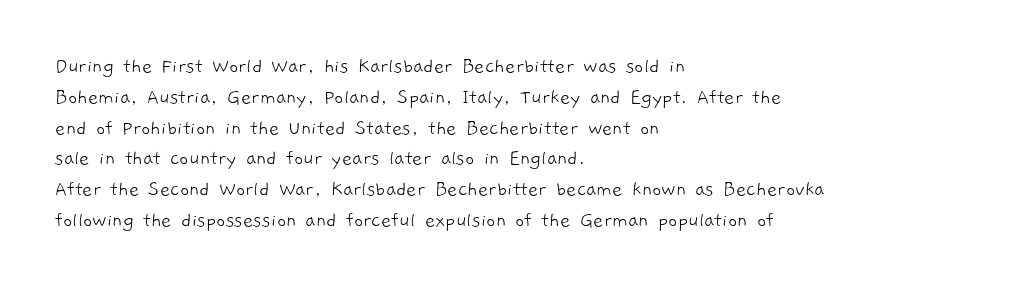
Glance below the letters and you will spot only blank space. Vertical spacing — default. Spacing between characters is what you'd get straight out of the box. Does the copy run flush right? No — it runs flush left. The typeface has the unassuming heft of standard copy or less.
